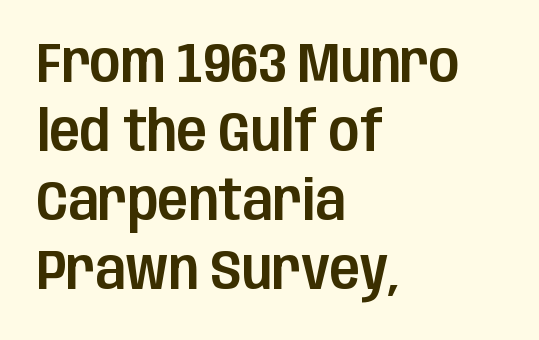
You could not count columns in this text — the font is proportionally spaced. A roman cut, with each character standing at attention. Honestly, there is no underline to notice here at all. Tracking value appears to be zero — textbook default spacing. The face used here is a sans, in the tradition of grotesques and geometrics.
